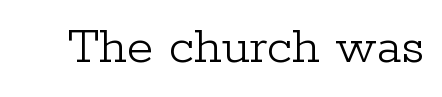
Q: Is the text bold? A: No.
Q: Is the text italic (slanted)? A: No, it is upright.
Q: Is the typeface a serif or a sans-serif typeface? A: Serif.
Q: Is the text underlined? A: No.
Q: Is the spacing between letters normal or unusually wide? A: Normal.
Q: Width (condensed, normal, or wide)? A: Normal.
Q: Stroke contrast? A: Low.
Q: x-height? A: Medium.
Q: Monospaced? A: No.
